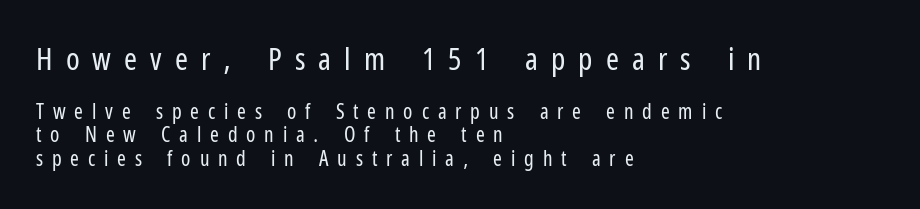
The image shows 31 px regular-weight, condensed sans-serif type, upright; set left-aligned, tight line spacing (1.12x), unusually wide letter spacing (+0.42 em), not underlined; the first (top) block is 1.48x larger; low stroke contrast and a medium x-height.
